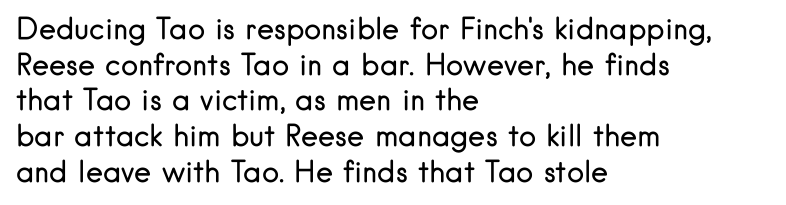
{"serif": "no", "italic": "no", "bold": "no", "weight": "regular", "width": "normal", "stroke_contrast": "low", "x_height": "small", "monospaced": "no", "underline": "no", "align": "left", "line_spacing_ratio": 1.23, "letter_spacing": "normal", "letter_spacing_em": 0.0, "glyph_px": 29}
